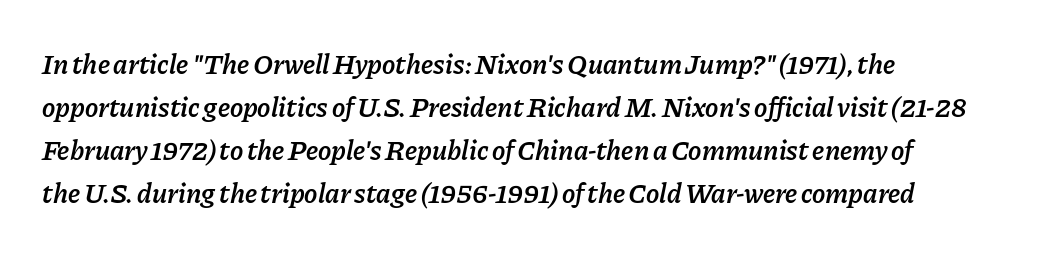
Q: Is the text bold? A: Semi-bold.
Q: Is the text italic (slanted)? A: Yes, it leans right by about 11 degrees.
Q: Is the text underlined? A: No.
Q: How is the paragraph aligned? A: Left-aligned.
Q: Is the spacing between letters normal or unusually wide? A: Normal.
Q: Is the spacing between lines tight, normal or loose? A: Normal.
Q: Width (condensed, normal, or wide)? A: Normal.
Q: Stroke contrast? A: Low.
Q: x-height? A: Medium.
Q: Monospaced? A: No.
